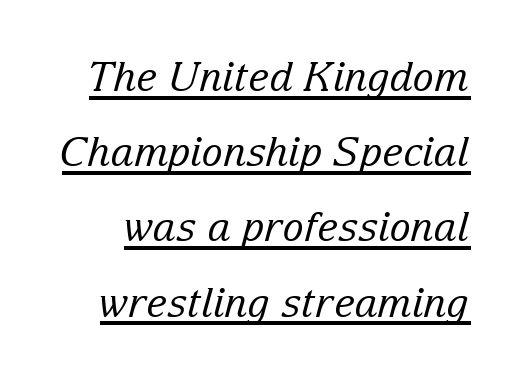
Q: Is the text bold? A: No.
Q: Is the text italic (slanted)? A: Yes, it leans right by about 15 degrees.
Q: Is the typeface a serif or a sans-serif typeface? A: Serif.
Q: Is the text underlined? A: Yes.
Q: Is the spacing between letters normal or unusually wide? A: Normal.
Q: Width (condensed, normal, or wide)? A: Normal.
Q: Stroke contrast? A: Low.
Q: x-height? A: Medium.
Q: Monospaced? A: No.
